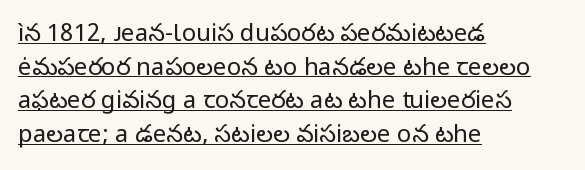
Q: Is the text bold? A: No.
Q: Is the text italic (slanted)? A: No, it is upright.
Q: Is the text underlined? A: Yes.
Q: How is the paragraph aligned? A: Left-aligned.
Q: Is the spacing between letters normal or unusually wide? A: Normal.
Q: Is the spacing between lines tight, normal or loose? A: Normal.
